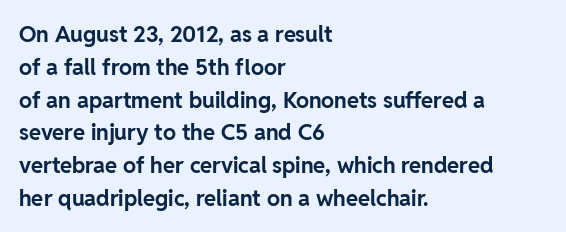
Nobody touched the tracking dial on this one. Alignment: flush left. Tall strokes in this sample are plumb rather than angled. Weight: bold.
